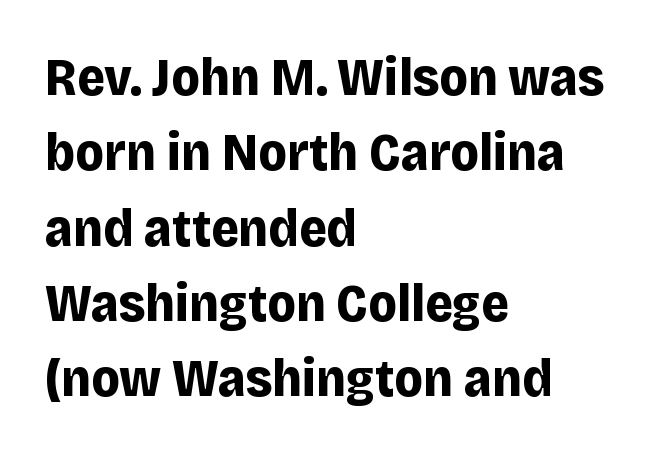
{"serif": "no", "italic": "no", "bold": "yes", "weight": "bold", "width": "normal", "stroke_contrast": "low", "x_height": "large", "monospaced": "no", "underline": "no", "align": "left", "line_spacing": "normal", "line_spacing_ratio": 1.42, "letter_spacing": "normal", "letter_spacing_em": 0.0, "glyph_px": 53}
